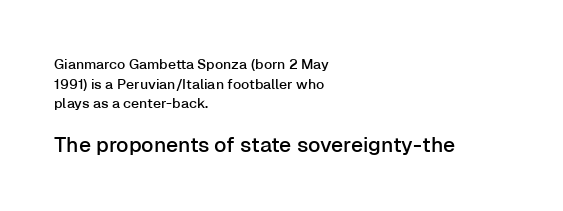
Q: Is the text italic (slanted)? A: No, it is upright.
Q: Is the text underlined? A: No.
Q: How is the paragraph aligned? A: Left-aligned.
Q: Is the spacing between letters normal or unusually wide? A: Normal.
Q: Is the spacing between lines tight, normal or loose? A: Normal.
Q: Which block of text is set in a larger size, the first (top) or the second (bottom)? A: The second (bottom) one.
